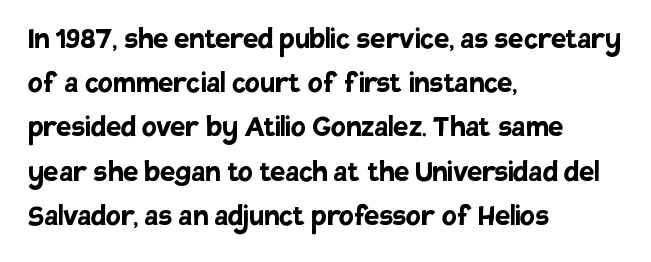
One glance says typical: line gaps are just what's usual. The glyphs are unaccompanied by any horizontal stroke below them. Spacing verdict: proportional, widths tailored to each character. A full-strength bold gives these letters their thick strokes. Each line starts at the same left margin while the right side varies.
